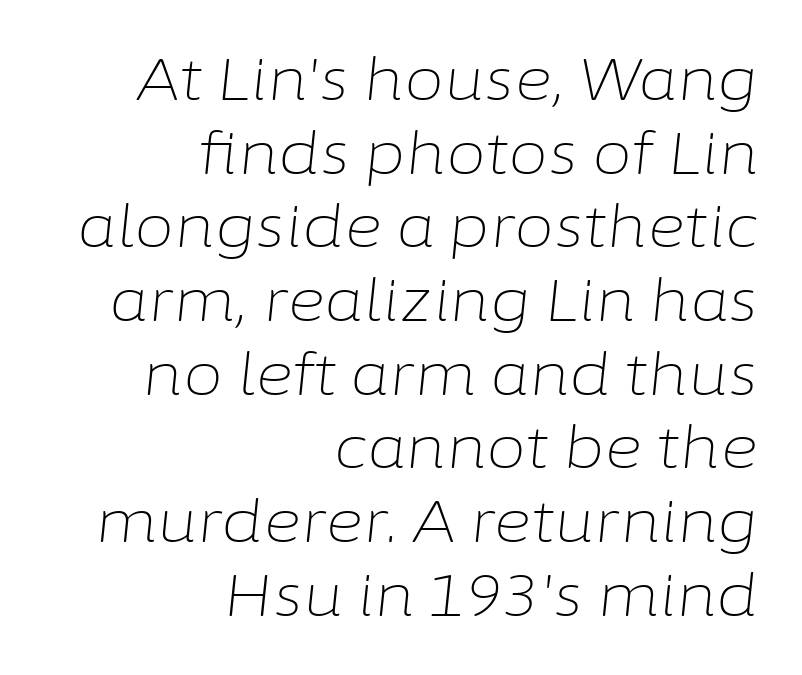
Q: Is the text bold? A: No.
Q: Is the text italic (slanted)? A: Yes, it leans right by about 6 degrees.
Q: Is the text underlined? A: No.
Q: How is the paragraph aligned? A: Right-aligned.
Q: Is the spacing between letters normal or unusually wide? A: Normal.
Q: Is the spacing between lines tight, normal or loose? A: Normal.
Q: Width (condensed, normal, or wide)? A: Normal.
Q: Stroke contrast? A: Low.
Q: x-height? A: Medium.
Q: Monospaced? A: No.
